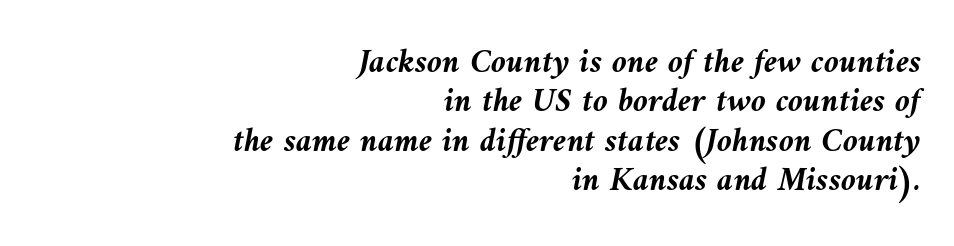
Right-aligned paragraph, ragged on the left. Is the type bold? Yes — the strokes are clearly thick and heavy. The gap between lines stays unmarked. Does the lettering tilt? It does — this is italic. The face used here is proportionally spaced, like ordinary book or web type.
